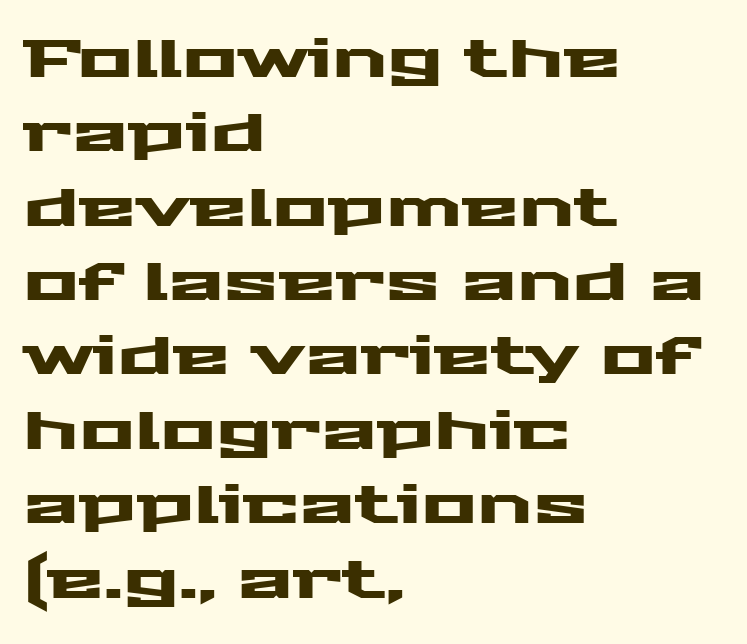
Varying glyph widths throughout — classic text-font behaviour. Which margin do the lines hug? The left one — the right edge is uneven. Check the space under the baseline: it is left empty. Ascenders rise straight up at ninety degrees. The glyphs in this specimen are sans serif.
